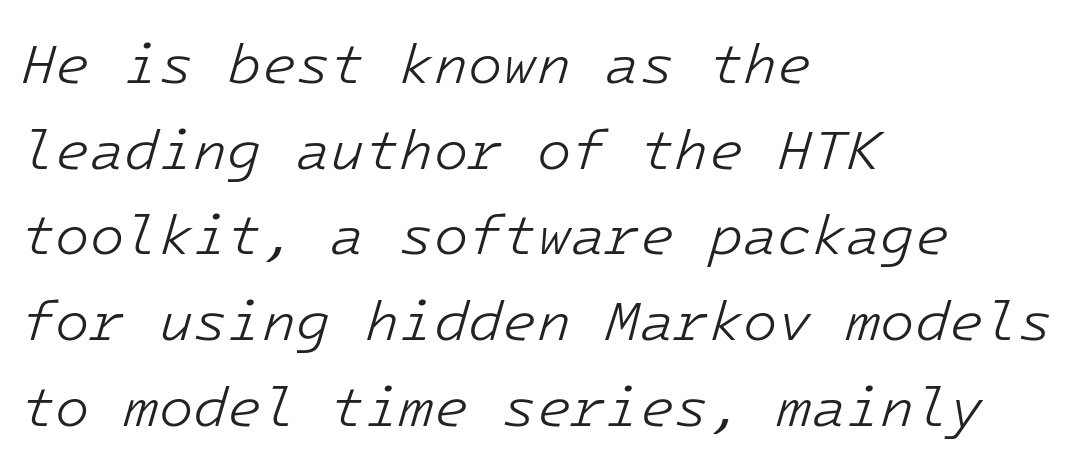
{"italic": "yes", "lean": "right", "slant_degrees": 16, "bold": "no", "weight": "light", "width": "normal", "stroke_contrast": "low", "x_height": "medium", "underline": "no", "align": "left", "line_spacing": "normal", "line_spacing_ratio": 1.53, "letter_spacing": "normal", "letter_spacing_em": 0.0, "glyph_px": 56}
